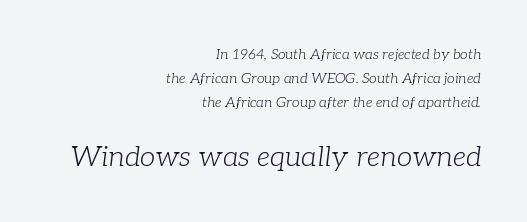
{"serif": "yes", "italic": "yes", "lean": "right", "slant_degrees": 7, "bold": "no", "weight": "light", "width": "normal", "stroke_contrast": "low", "x_height": "medium", "monospaced": "no", "underline": "no", "align": "right", "line_spacing_ratio": 1.71, "letter_spacing": "normal", "letter_spacing_em": 0.0, "larger_block": "second", "size_ratio": 2.0, "glyph_px": 28}
